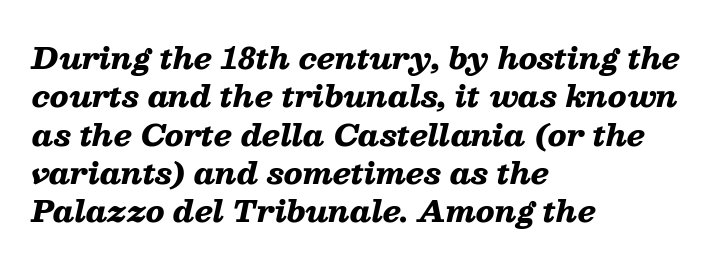
The image shows 29 px heavy, wide type, italic (leaning right); set left-aligned, normal line spacing (1.32x), normal letter spacing, not underlined; low stroke contrast and a medium x-height.
